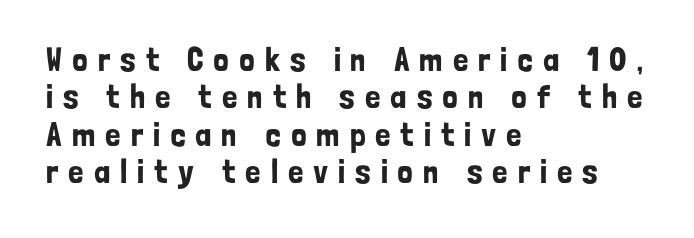
In terms of letterspacing, this is a distinctly airy, spread setting. Successive baselines arrive quickly, one right under another. In terms of posture, this sample is upright. Which margin do the lines hug? The left one — the right edge is uneven. Type style note: lacks serifs.
